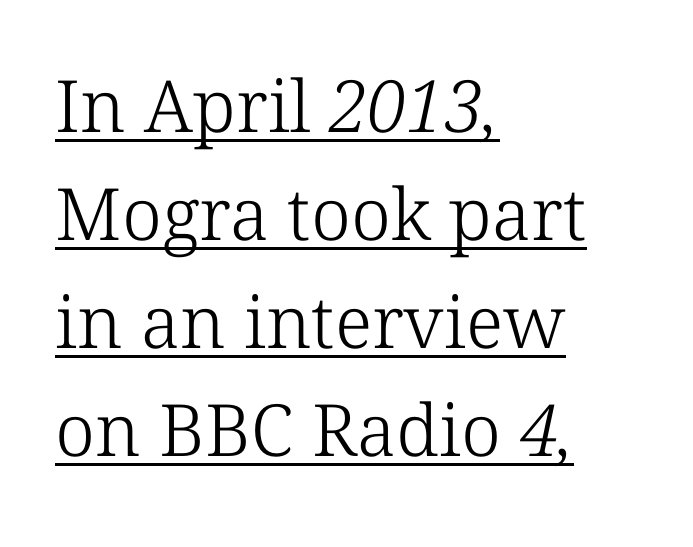
{"serif": "yes", "bold": "no", "weight": "light", "width": "normal", "stroke_contrast": "low", "x_height": "medium", "monospaced": "no", "underline": "yes", "align": "left", "line_spacing": "normal", "line_spacing_ratio": 1.5, "letter_spacing": "normal", "letter_spacing_em": 0.0, "glyph_px": 72}
